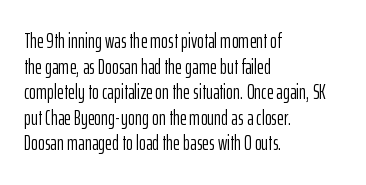
Does extra space separate the letters? No, they use regular spacing. The passage is arranged the way most books set body copy — flush left. The area under the type is left untouched. The face looks like a standard text weight, possibly lighter. Notice how the stems are strictly vertical — no italics here.
